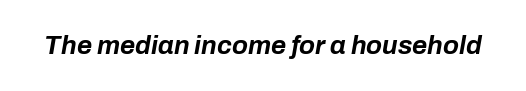
{"italic": "yes", "lean": "right", "slant_degrees": 10, "bold": "yes", "underline": "no", "letter_spacing": "normal", "letter_spacing_em": 0.0, "glyph_px": 26}
